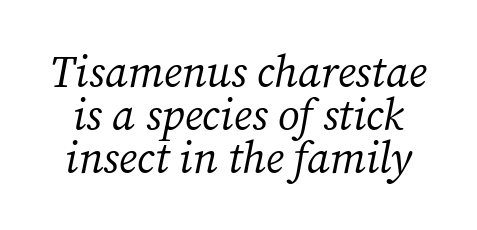
The image shows 44 px regular-weight serif type, italic (leaning right); set tight line spacing (0.98x), normal letter spacing, not underlined; medium stroke contrast and a medium x-height.
